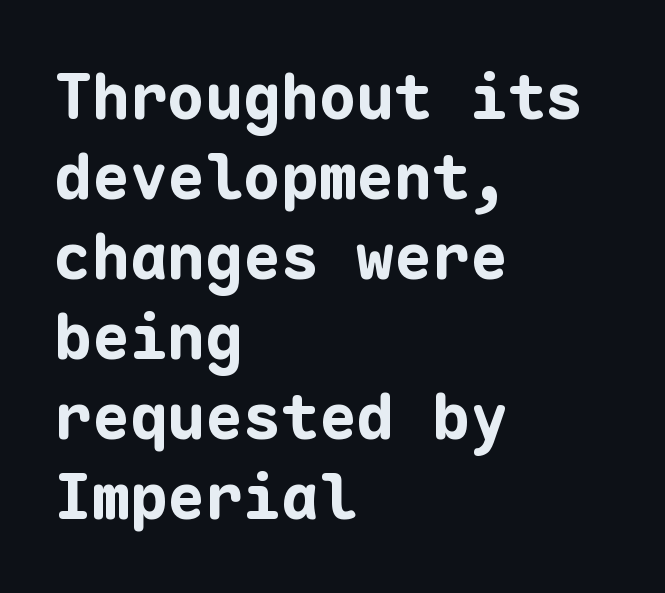
The image shows 63 px bold sans-serif type, upright, monospaced; set left-aligned, normal line spacing (1.27x), normal letter spacing, not underlined; low stroke contrast and a medium x-height.
